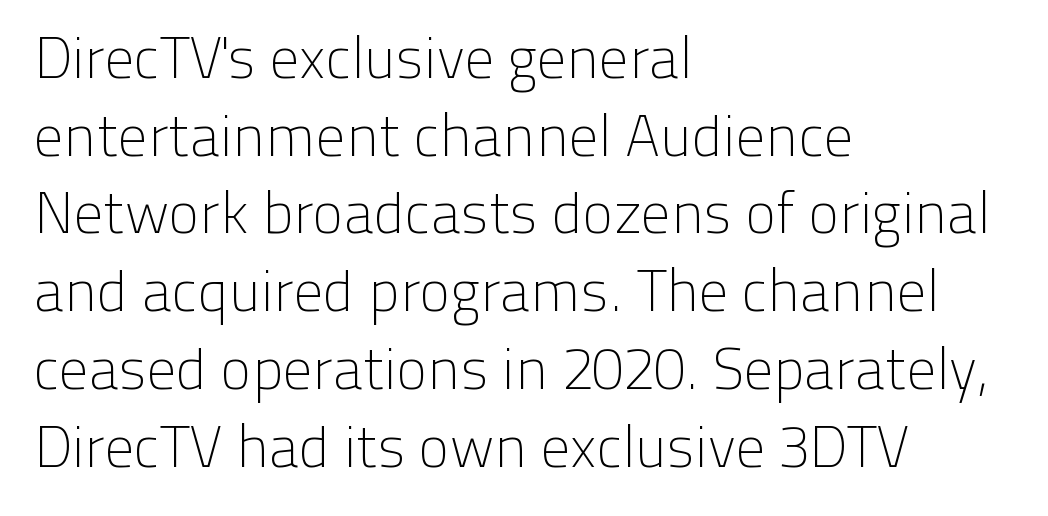
The image shows 58 px light sans-serif type, upright; set left-aligned, normal line spacing (1.34x), normal letter spacing, not underlined; low stroke contrast and a medium x-height.
